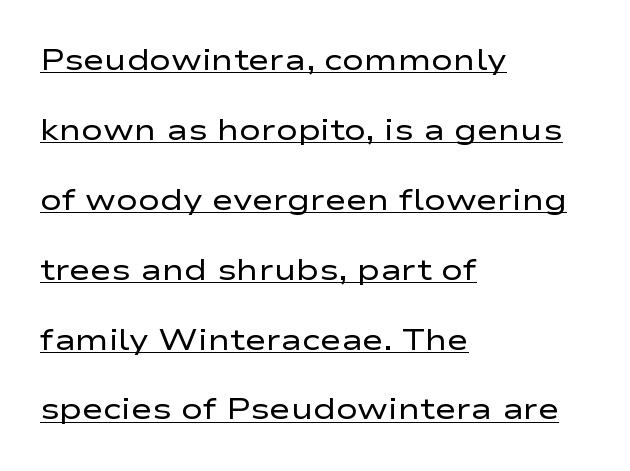
The image shows 29 px regular-weight, wide sans-serif type, upright; set left-aligned, loose line spacing (2.41x), normal letter spacing, underlined; low stroke contrast and a medium x-height.
